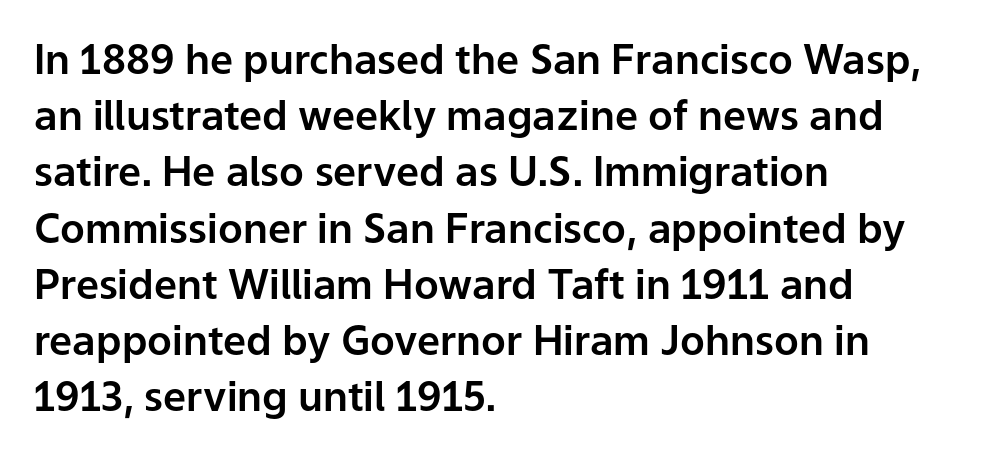
Q: Is the text italic (slanted)? A: No, it is upright.
Q: Is the typeface a serif or a sans-serif typeface? A: Sans-serif.
Q: Is the text underlined? A: No.
Q: How is the paragraph aligned? A: Left-aligned.
Q: Is the spacing between letters normal or unusually wide? A: Normal.
Q: Is the spacing between lines tight, normal or loose? A: Normal.
Q: Width (condensed, normal, or wide)? A: Normal.
Q: Stroke contrast? A: Low.
Q: x-height? A: Medium.
Q: Monospaced? A: No.
